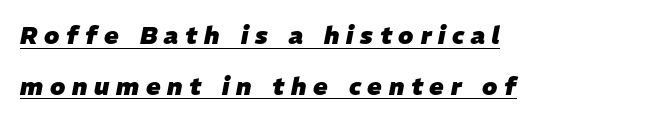
Q: Is the text bold? A: Yes.
Q: Is the text italic (slanted)? A: Yes, it leans right by about 11 degrees.
Q: Is the text underlined? A: Yes.
Q: How is the paragraph aligned? A: Left-aligned.
Q: Is the spacing between letters normal or unusually wide? A: Unusually wide.
Q: Is the spacing between lines tight, normal or loose? A: Loose.
